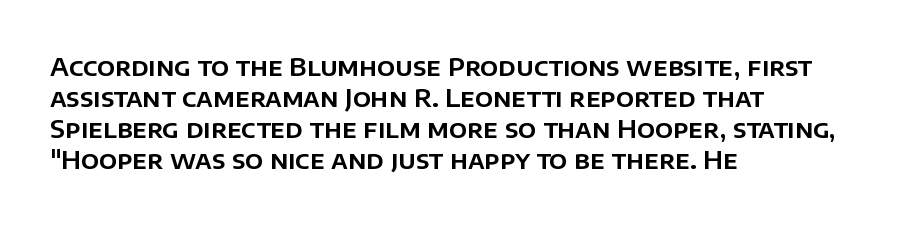
Clear beneath every line of the passage. Is the block centered? No — it sits flush against the left margin. Observe the ordinary spacing: letters are neighbours, not strangers. The letters stand upright; this is a roman face.
